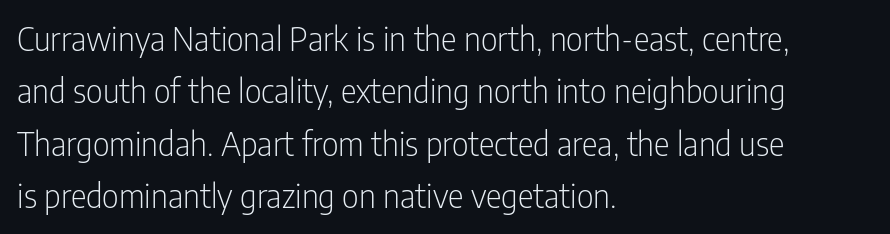
Q: Is the text bold? A: No.
Q: Is the text italic (slanted)? A: No, it is upright.
Q: Is the typeface a serif or a sans-serif typeface? A: Sans-serif.
Q: Is the text underlined? A: No.
Q: How is the paragraph aligned? A: Left-aligned.
Q: Is the spacing between letters normal or unusually wide? A: Normal.
Q: Is the spacing between lines tight, normal or loose? A: Normal.
Q: Width (condensed, normal, or wide)? A: Condensed.
Q: Stroke contrast? A: Low.
Q: x-height? A: Medium.
Q: Monospaced? A: No.
